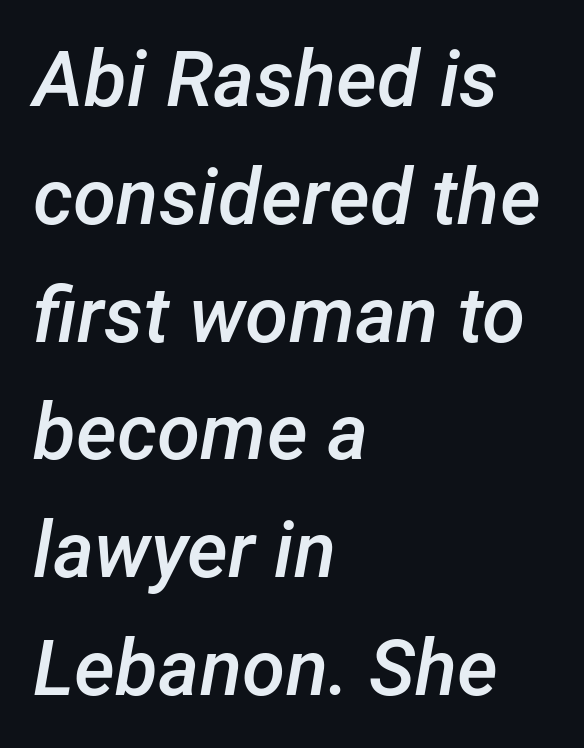
Q: Is the text bold? A: Semi-bold.
Q: Is the text italic (slanted)? A: Yes, it leans right by about 12 degrees.
Q: Is the text underlined? A: No.
Q: How is the paragraph aligned? A: Left-aligned.
Q: Is the spacing between letters normal or unusually wide? A: Normal.
Q: Is the spacing between lines tight, normal or loose? A: Normal.
Q: Width (condensed, normal, or wide)? A: Normal.
Q: Stroke contrast? A: Low.
Q: x-height? A: Medium.
Q: Monospaced? A: No.
